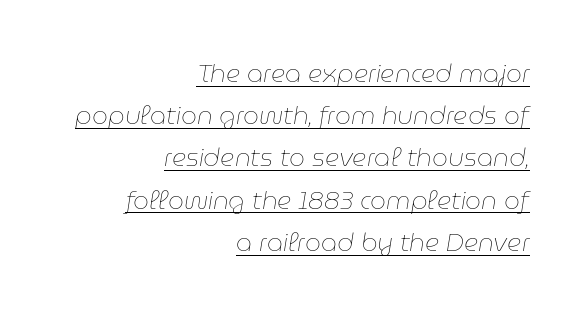
{"italic": "yes", "lean": "right", "slant_degrees": 9, "bold": "no", "underline": "yes", "align": "right", "line_spacing": "normal", "line_spacing_ratio": 1.69, "letter_spacing": "normal", "letter_spacing_em": 0.0, "glyph_px": 25}
